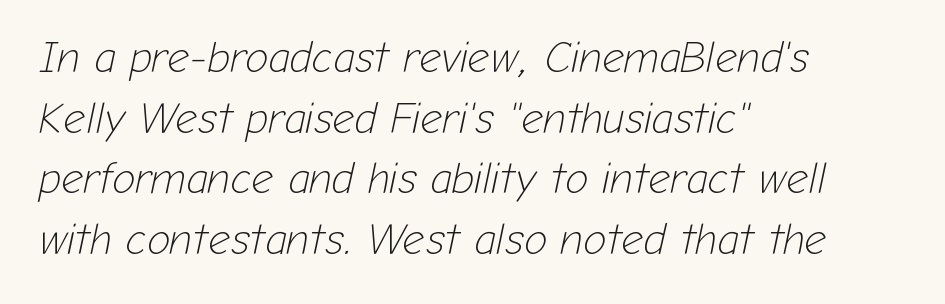
Q: Is the text bold? A: No.
Q: Is the text italic (slanted)? A: Yes, it leans right by about 12 degrees.
Q: Is the text underlined? A: No.
Q: How is the paragraph aligned? A: Left-aligned.
Q: Is the spacing between letters normal or unusually wide? A: Normal.
Q: Is the spacing between lines tight, normal or loose? A: Normal.
Q: Width (condensed, normal, or wide)? A: Normal.
Q: Stroke contrast? A: Low.
Q: x-height? A: Medium.
Q: Monospaced? A: No.
